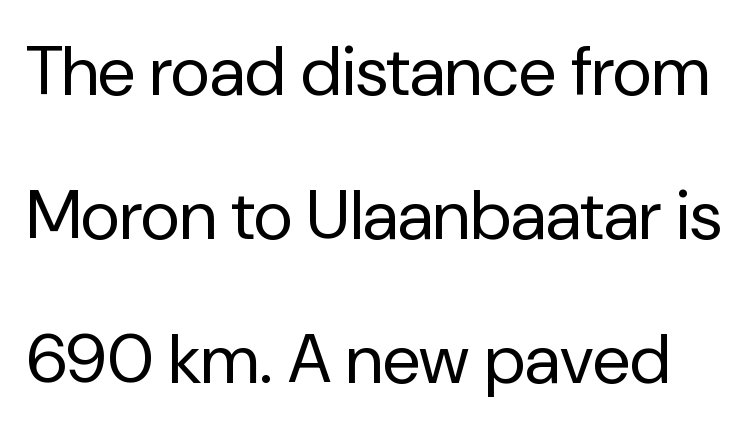
The image shows 69 px regular-weight sans-serif type, upright; set loose line spacing (2.09x), normal letter spacing, not underlined; low stroke contrast and a medium x-height.
